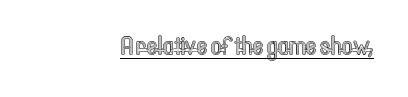
Q: Is the text italic (slanted)? A: No, it is upright.
Q: Is the text underlined? A: Yes.
Q: How is the paragraph aligned? A: Right-aligned.
Q: Is the spacing between letters normal or unusually wide? A: Normal.
